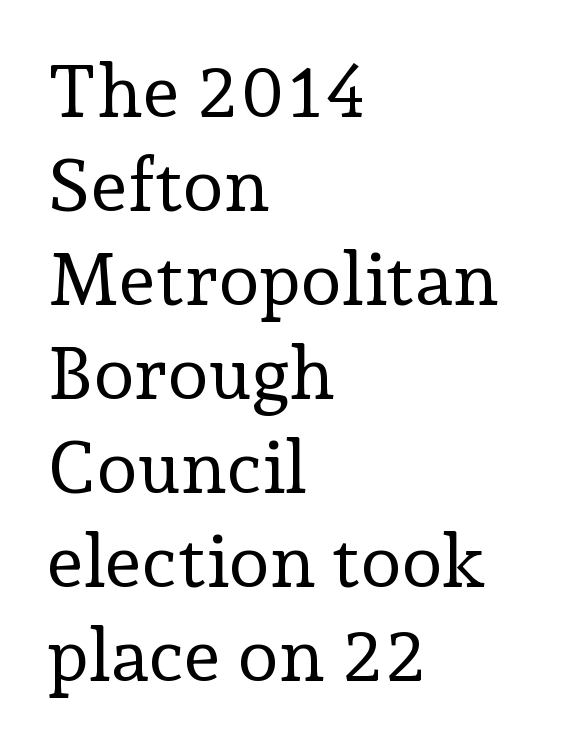
Q: Is the text bold? A: No.
Q: Is the text italic (slanted)? A: No, it is upright.
Q: Is the typeface a serif or a sans-serif typeface? A: Serif.
Q: Is the text underlined? A: No.
Q: How is the paragraph aligned? A: Left-aligned.
Q: Is the spacing between letters normal or unusually wide? A: Normal.
Q: Is the spacing between lines tight, normal or loose? A: Normal.
Q: Width (condensed, normal, or wide)? A: Normal.
Q: Stroke contrast? A: Low.
Q: x-height? A: Medium.
Q: Monospaced? A: No.
